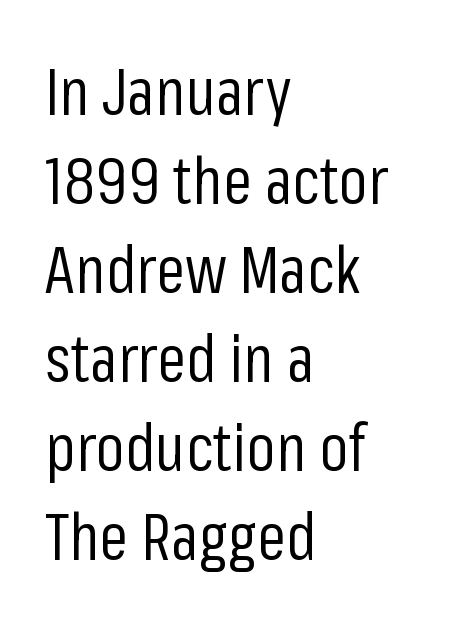
Q: Is the text bold? A: No.
Q: Is the text italic (slanted)? A: No, it is upright.
Q: Is the typeface a serif or a sans-serif typeface? A: Sans-serif.
Q: Is the text underlined? A: No.
Q: How is the paragraph aligned? A: Left-aligned.
Q: Is the spacing between letters normal or unusually wide? A: Normal.
Q: Is the spacing between lines tight, normal or loose? A: Normal.
Q: Width (condensed, normal, or wide)? A: Condensed.
Q: Stroke contrast? A: Low.
Q: x-height? A: Medium.
Q: Monospaced? A: No.
